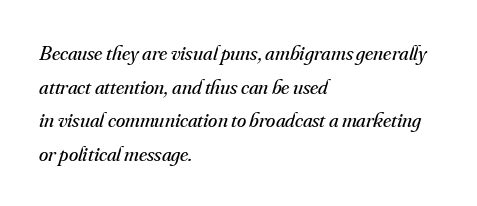
Letter spacing: default. The typesetter chose a ragged-right arrangement here. The block of text has a typical density, with ordinary space between rows. Caption: face not bold, strokes unweighted. Just letters on the line, the space beneath them empty. This sample uses an oblique cut, with every glyph tilted off the vertical.
